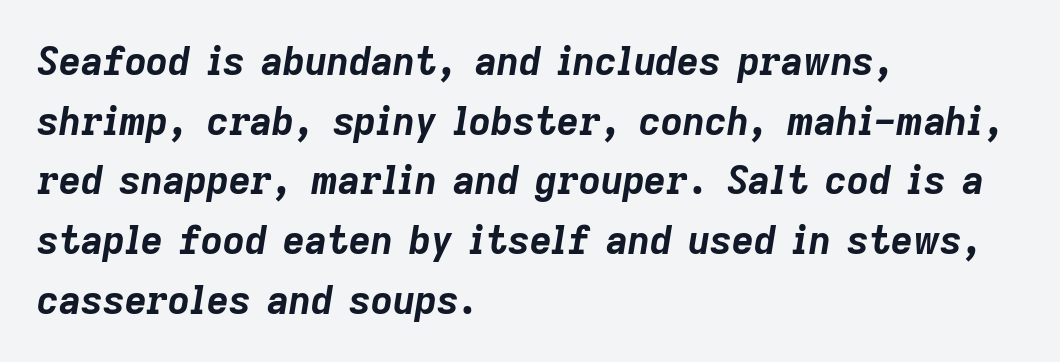
The image shows 38 px bold type, italic (leaning right); set left-aligned, normal line spacing (1.57x), normal letter spacing, not underlined; low stroke contrast and a medium x-height.
